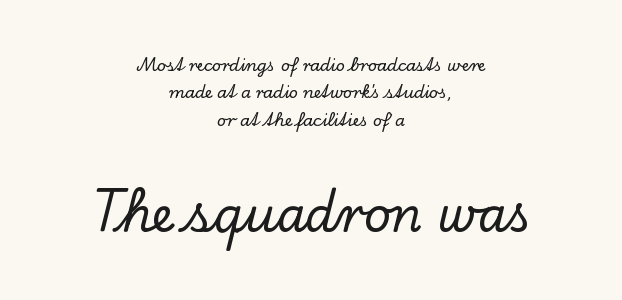
Q: Is the text italic (slanted)? A: Yes.
Q: Is the typeface a serif or a sans-serif typeface? A: Serif.
Q: Is the text underlined? A: No.
Q: How is the paragraph aligned? A: Centered.
Q: Is the spacing between letters normal or unusually wide? A: Normal.
Q: Which block of text is set in a larger size, the first (top) or the second (bottom)? A: The second (bottom) one.
Q: Width (condensed, normal, or wide)? A: Normal.
Q: Stroke contrast? A: Low.
Q: x-height? A: Small.
Q: Monospaced? A: No.
